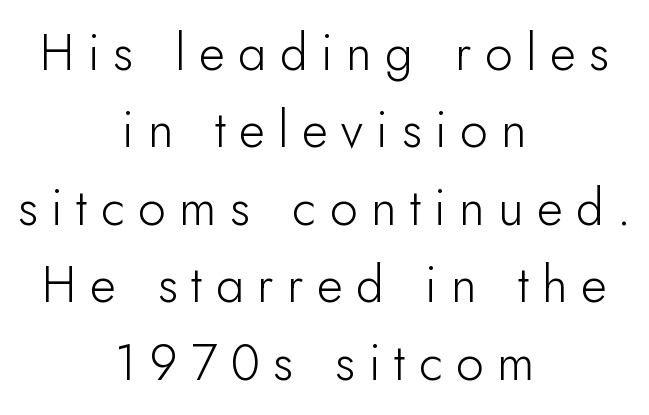
{"serif": "no", "italic": "no", "bold": "no", "weight": "light", "width": "normal", "stroke_contrast": "low", "x_height": "small", "monospaced": "no", "underline": "no", "align": "center", "line_spacing": "normal", "line_spacing_ratio": 1.55, "letter_spacing": "wide", "letter_spacing_em": 0.27, "glyph_px": 50}
